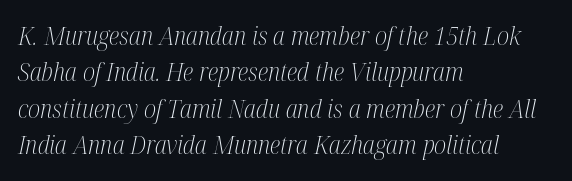
The image shows 25 px text type, italic (leaning right); set left-aligned, normal line spacing (1.46x), normal letter spacing, not underlined.
